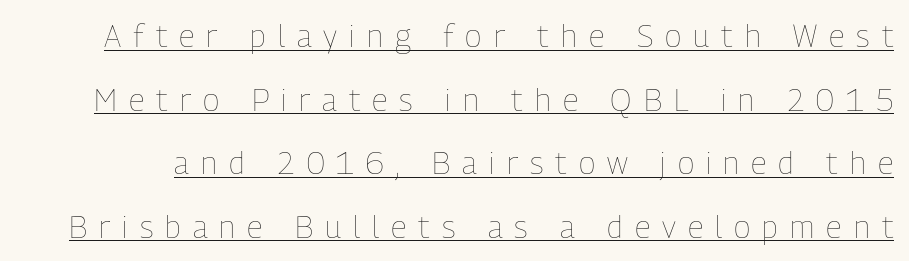
Q: Is the text bold? A: No.
Q: Is the text italic (slanted)? A: No, it is upright.
Q: Is the text underlined? A: Yes.
Q: Is the spacing between letters normal or unusually wide? A: Unusually wide.
Q: Is the spacing between lines tight, normal or loose? A: Loose.
Q: Width (condensed, normal, or wide)? A: Condensed.
Q: Stroke contrast? A: Low.
Q: x-height? A: Medium.
Q: Monospaced? A: No.
